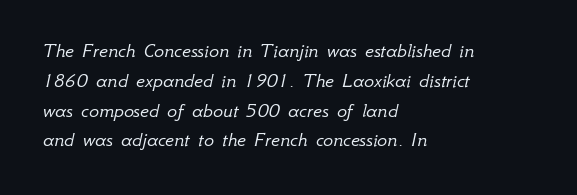
Q: Is the text bold? A: No.
Q: Is the text italic (slanted)? A: Yes, it leans right by about 12 degrees.
Q: Is the text underlined? A: No.
Q: How is the paragraph aligned? A: Left-aligned.
Q: Is the spacing between letters normal or unusually wide? A: Normal.
Q: Is the spacing between lines tight, normal or loose? A: Normal.
